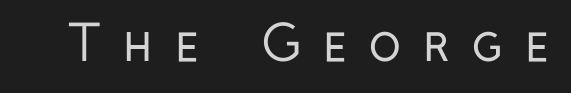
{"serif": "no", "italic": "no", "bold": "no", "weight": "regular", "width": "condensed", "stroke_contrast": "low", "x_height": "medium", "monospaced": "no", "underline": "no", "letter_spacing": "wide", "letter_spacing_em": 0.46, "glyph_px": 48}
